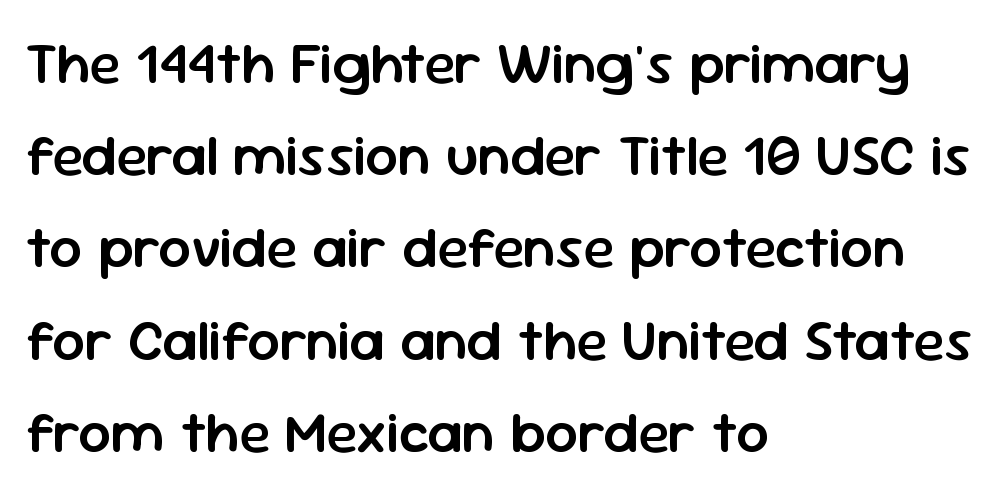
{"serif": "no", "italic": "no", "bold": "semi", "weight": "semibold", "width": "normal", "stroke_contrast": "low", "x_height": "medium", "monospaced": "no", "underline": "no", "align": "left", "line_spacing": "normal", "line_spacing_ratio": 1.59, "letter_spacing": "normal", "letter_spacing_em": 0.0, "glyph_px": 58}
